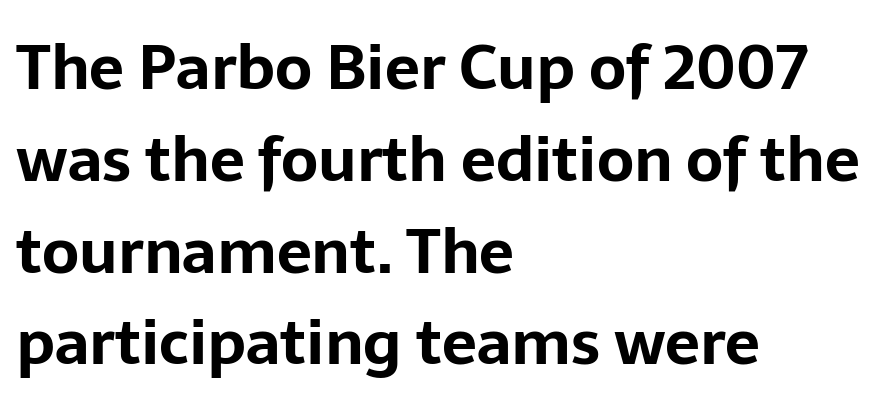
The image shows 62 px bold sans-serif type, upright; set left-aligned, normal line spacing (1.48x), normal letter spacing, not underlined; low stroke contrast and a medium x-height.
